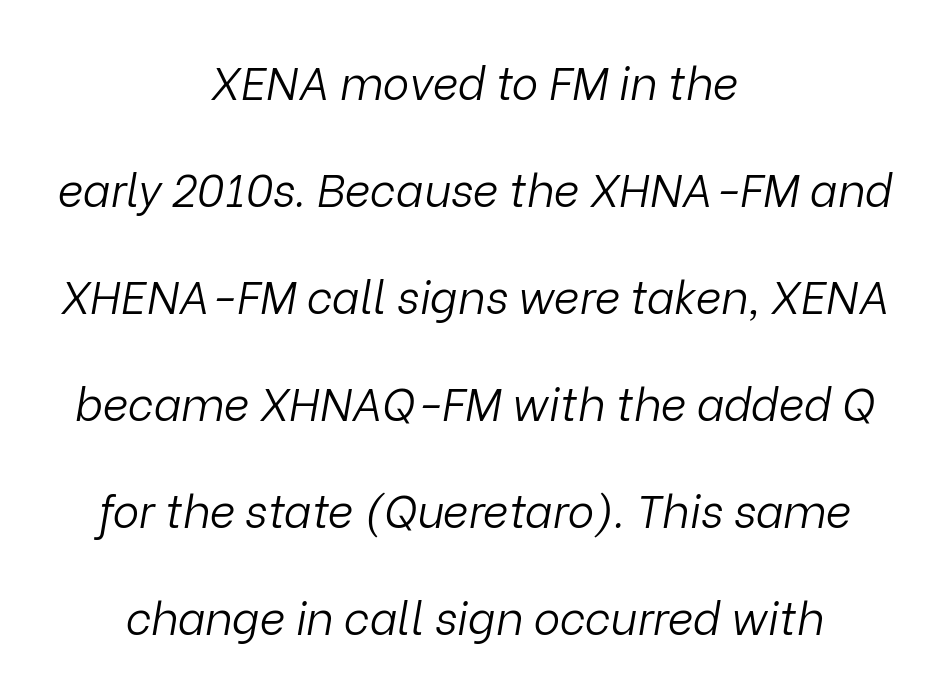
The image shows 45 px light type, italic (leaning right); set centered, loose line spacing (2.38x), normal letter spacing, not underlined; low stroke contrast and a medium x-height.
